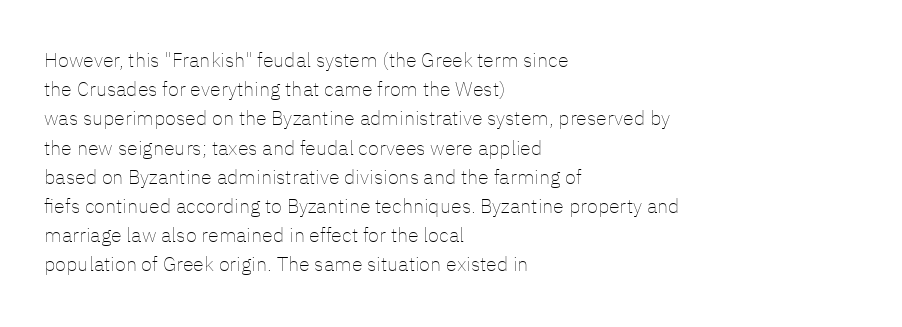
{"italic": "no", "bold": "no", "underline": "no", "align": "left", "line_spacing": "normal", "line_spacing_ratio": 1.46, "letter_spacing": "normal", "letter_spacing_em": 0.0, "glyph_px": 20}
